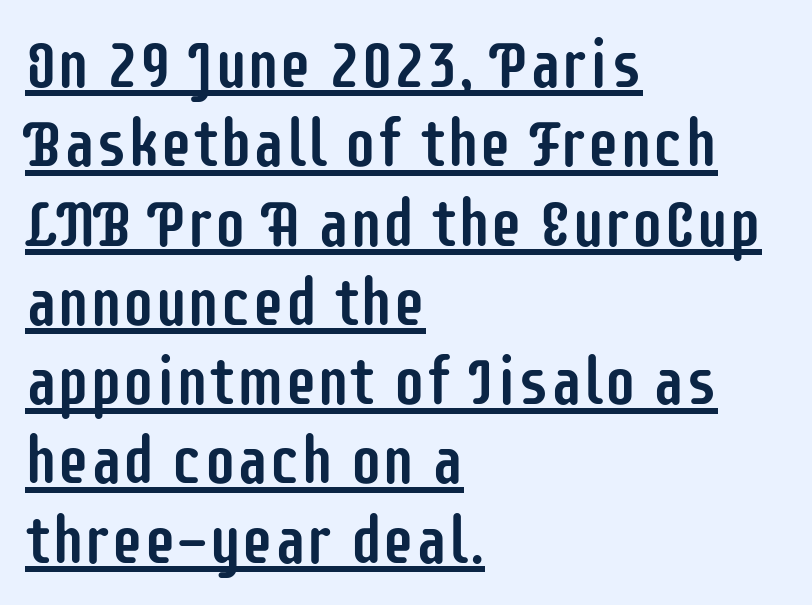
{"serif": "no", "italic": "no", "width": "condensed", "stroke_contrast": "low", "x_height": "large", "monospaced": "no", "underline": "yes", "align": "left", "line_spacing_ratio": 1.22, "letter_spacing": "normal", "letter_spacing_em": 0.0, "glyph_px": 65}
